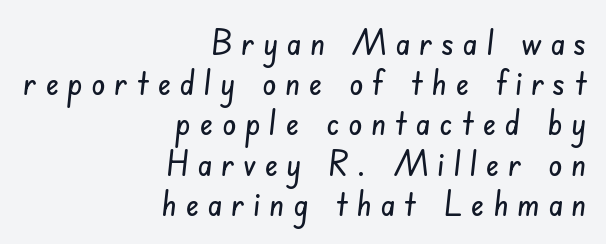
The image shows 35 px condensed sans-serif type; set right-aligned, tight line spacing (1.15x), unusually wide letter spacing (+0.25 em), not underlined; low stroke contrast and a small x-height.
